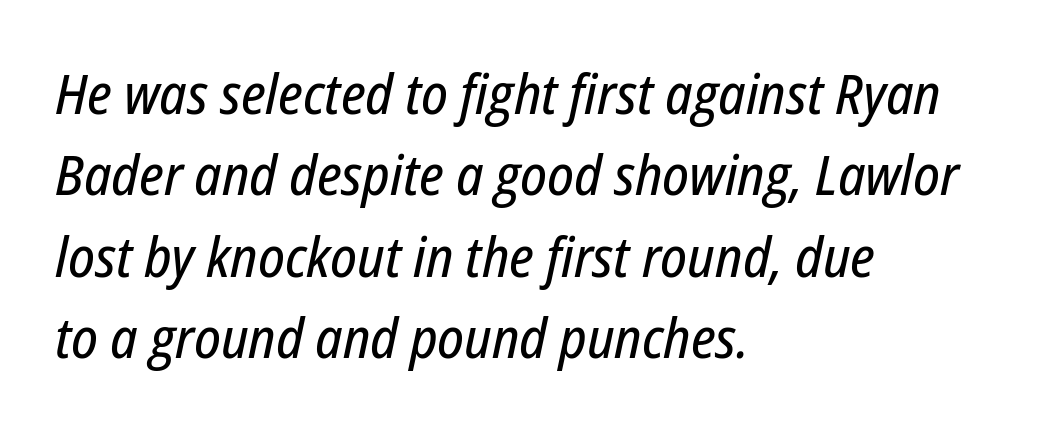
It's the slanting kind of type. If you drew a ruler down the left edge, every line would touch it. Default kerning and tracking; the words read as compact shapes. The gap between lines stays unmarked. A typesetter would call this proportional, since set widths differ per character.
